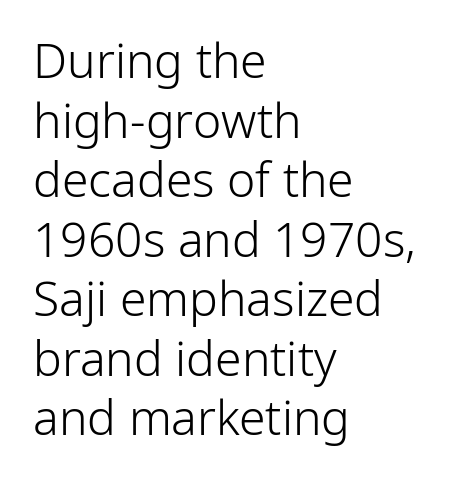
The image shows 48 px light sans-serif type, upright; set left-aligned, line spacing 1.24x, normal letter spacing, not underlined; low stroke contrast and a medium x-height.
